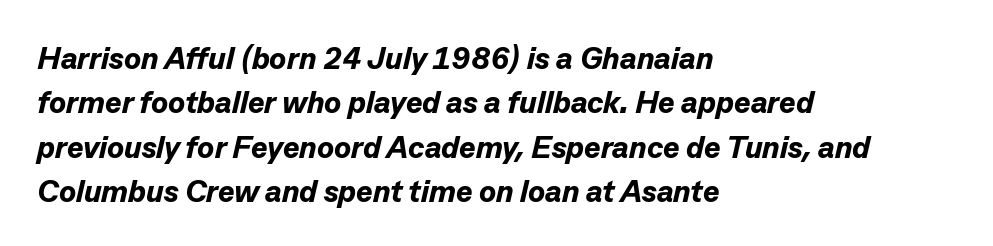
{"italic": "yes", "lean": "right", "slant_degrees": 13, "bold": "yes", "weight": "bold", "width": "normal", "stroke_contrast": "low", "x_height": "medium", "monospaced": "no", "underline": "no", "align": "left", "line_spacing": "normal", "line_spacing_ratio": 1.43, "letter_spacing": "normal", "letter_spacing_em": 0.0, "glyph_px": 31}
